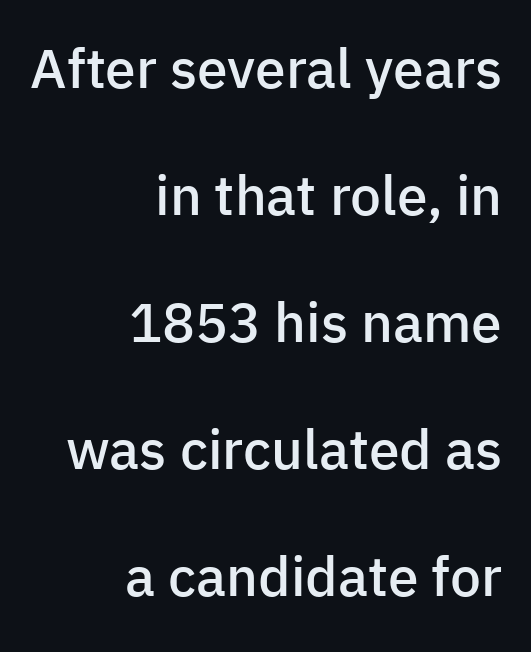
Q: Is the text bold? A: Semi-bold.
Q: Is the text italic (slanted)? A: No, it is upright.
Q: Is the typeface a serif or a sans-serif typeface? A: Sans-serif.
Q: Is the text underlined? A: No.
Q: How is the paragraph aligned? A: Right-aligned.
Q: Is the spacing between letters normal or unusually wide? A: Normal.
Q: Is the spacing between lines tight, normal or loose? A: Loose.
Q: Width (condensed, normal, or wide)? A: Normal.
Q: Stroke contrast? A: Low.
Q: x-height? A: Medium.
Q: Monospaced? A: No.
